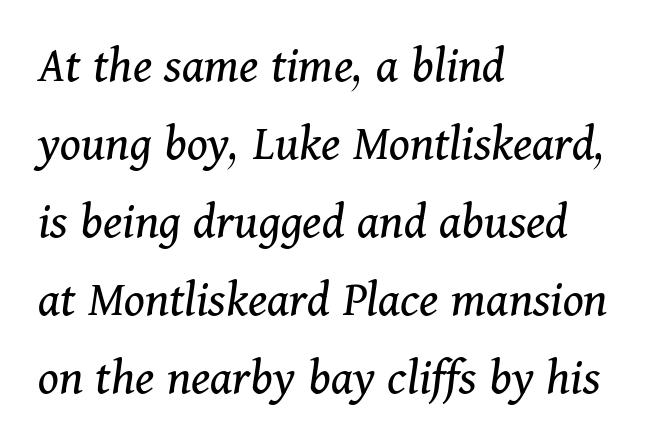
The image shows 52 px regular-weight serif type, italic (leaning right); set left-aligned, normal line spacing (1.5x), normal letter spacing, not underlined; medium stroke contrast and a medium x-height.
